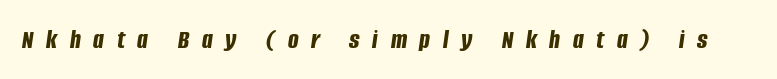
{"italic": "yes", "lean": "right", "slant_degrees": 8, "bold": "yes", "weight": "bold", "width": "condensed", "stroke_contrast": "low", "x_height": "large", "monospaced": "no", "underline": "no", "letter_spacing": "wide", "letter_spacing_em": 0.45, "glyph_px": 28}
